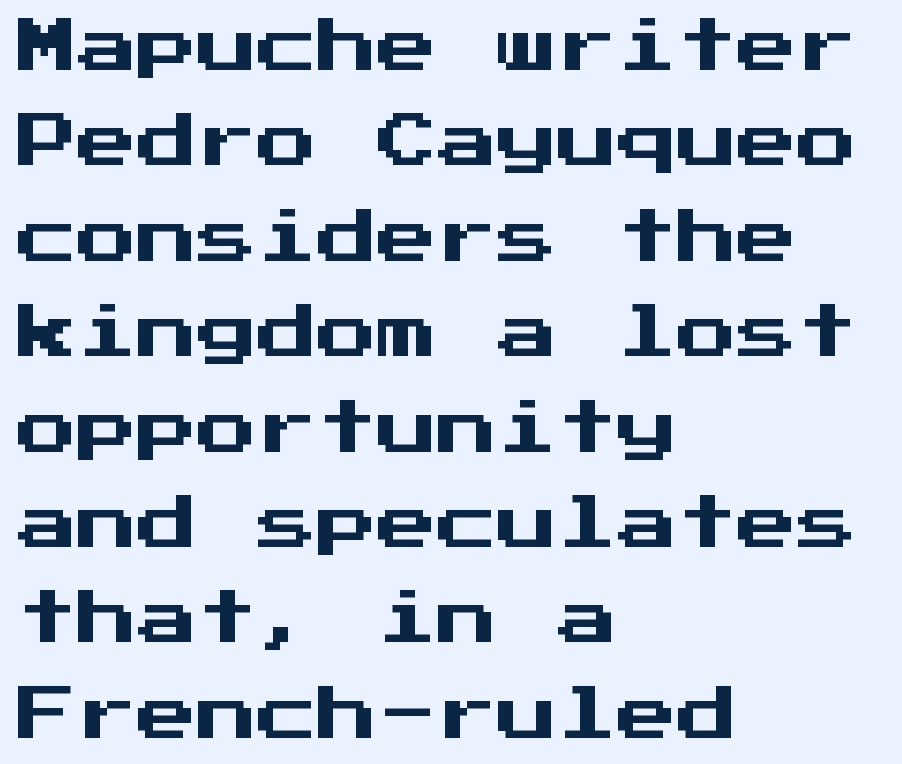
Q: Is the text italic (slanted)? A: No, it is upright.
Q: Is the typeface a serif or a sans-serif typeface? A: Sans-serif.
Q: Is the text underlined? A: No.
Q: How is the paragraph aligned? A: Left-aligned.
Q: Is the spacing between letters normal or unusually wide? A: Normal.
Q: Is the spacing between lines tight, normal or loose? A: Normal.
Q: Width (condensed, normal, or wide)? A: Normal.
Q: Stroke contrast? A: Medium.
Q: x-height? A: Medium.
Q: Monospaced? A: Yes.
